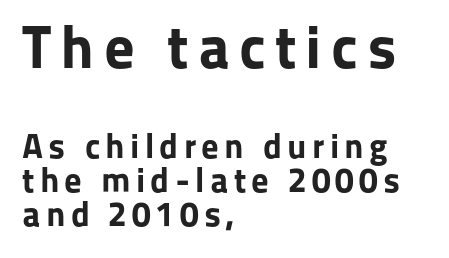
Each letter's strokes conclude bluntly, with no projecting serifs. If you drew a ruler down the left edge, every line would touch it. Size hierarchy here favors the leading block over the trailing one. Very little white space separates one row of letters from the next.
